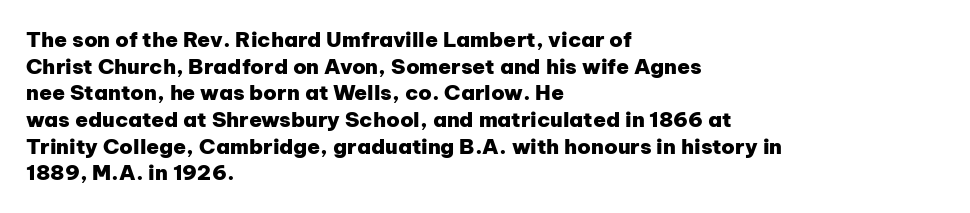
Q: Is the text bold? A: Yes.
Q: Is the text italic (slanted)? A: No, it is upright.
Q: Is the text underlined? A: No.
Q: How is the paragraph aligned? A: Left-aligned.
Q: Is the spacing between letters normal or unusually wide? A: Normal.
Q: Is the spacing between lines tight, normal or loose? A: Normal.
